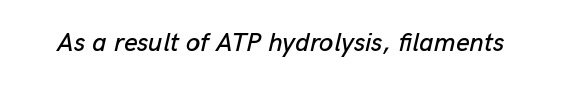
Glyph-to-glyph distance matches everyday printed text. Just letters on the line, the space beneath them empty. Is the type slanted? Yes — the strokes lean at a clear angle.
